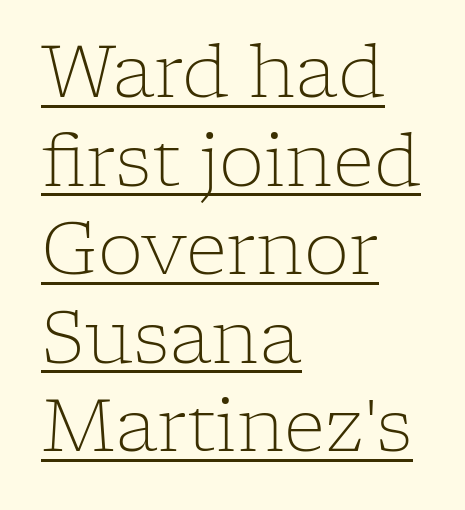
{"serif": "yes", "italic": "no", "bold": "no", "weight": "light", "width": "normal", "stroke_contrast": "low", "x_height": "medium", "monospaced": "no", "underline": "yes", "align": "left", "line_spacing_ratio": 1.23, "letter_spacing": "normal", "letter_spacing_em": 0.0, "glyph_px": 72}
